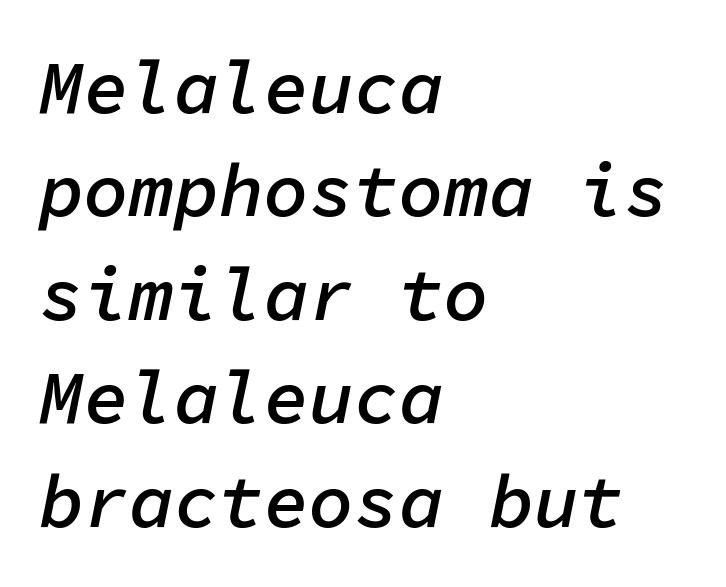
Q: Is the text bold? A: Semi-bold.
Q: Is the text italic (slanted)? A: Yes, it leans right by about 11 degrees.
Q: Is the text underlined? A: No.
Q: How is the paragraph aligned? A: Left-aligned.
Q: Is the spacing between letters normal or unusually wide? A: Normal.
Q: Is the spacing between lines tight, normal or loose? A: Normal.
Q: Width (condensed, normal, or wide)? A: Normal.
Q: Stroke contrast? A: Low.
Q: x-height? A: Medium.
Q: Monospaced? A: Yes.
